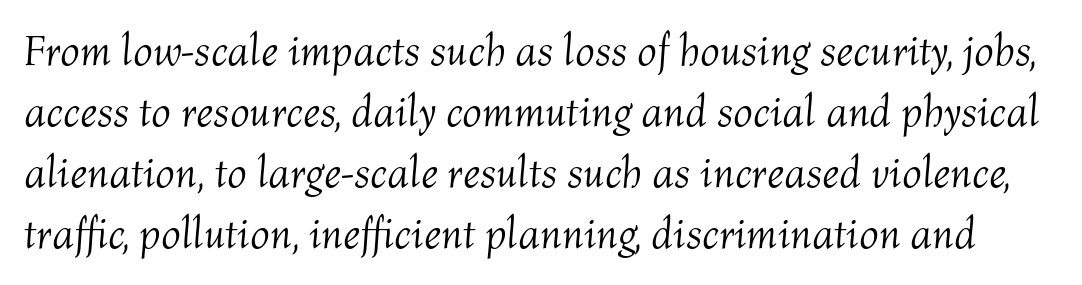
The specimen omits any rule beneath the text block's lines. In terms of posture, this sample is oblique. Rows of type keep a routine distance in the vertical direction. The face used here is proportionally spaced, like ordinary book or web type. Letters have the restrained weight of plain body copy at most.
